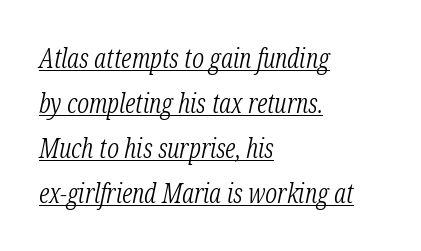
{"italic": "yes", "lean": "right", "slant_degrees": 12, "bold": "no", "underline": "yes", "align": "left", "line_spacing": "normal", "line_spacing_ratio": 1.67, "letter_spacing": "normal", "letter_spacing_em": 0.0, "glyph_px": 27}
